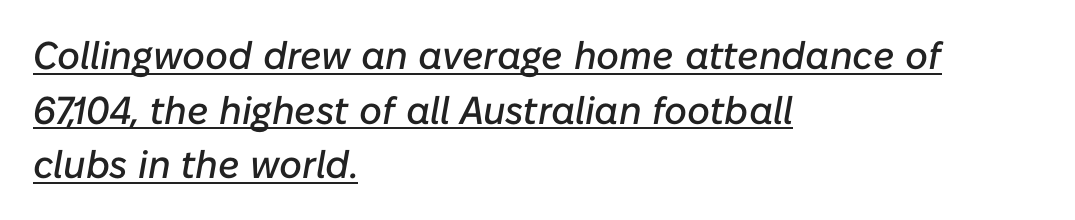
Inter-character spacing is left at the font's built-in metrics. You could not count columns in this text — the font is proportionally spaced. Left-aligned paragraph, ragged on the right. The specimen reads as italic at a glance. Somebody hit Ctrl+U on this one — the words are underlined. Compared with typical paragraphs, the rows here are spaced about the same.
